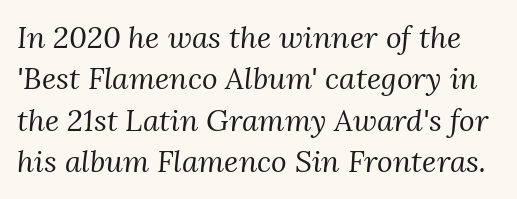
The glyphs look as if they've been sheared to an angle. Clear beneath every line of the passage. Quick note: interline space is typical. Students, note that the glyphs here touch the page at normal intervals. This is serif lettering, the kind often seen in printed books.
